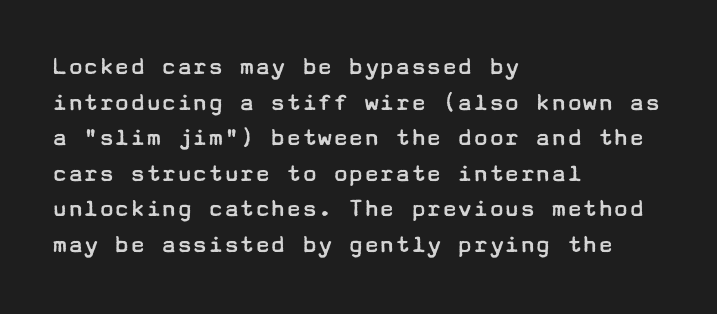
{"italic": "no", "bold": "no", "underline": "no", "align": "left", "line_spacing": "normal", "line_spacing_ratio": 1.37, "letter_spacing": "normal", "letter_spacing_em": 0.0, "glyph_px": 26}
